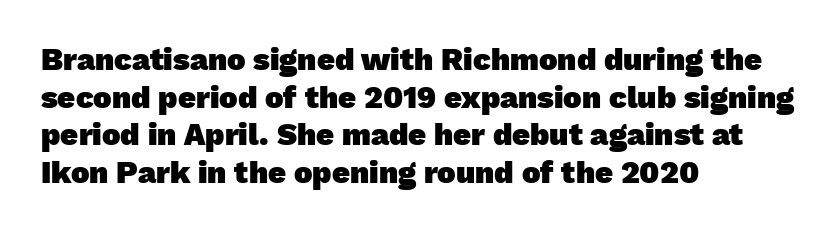
Q: Is the text bold? A: Yes.
Q: Is the typeface a serif or a sans-serif typeface? A: Sans-serif.
Q: Is the text underlined? A: No.
Q: How is the paragraph aligned? A: Left-aligned.
Q: Is the spacing between letters normal or unusually wide? A: Normal.
Q: Width (condensed, normal, or wide)? A: Normal.
Q: Stroke contrast? A: Low.
Q: x-height? A: Medium.
Q: Monospaced? A: No.
